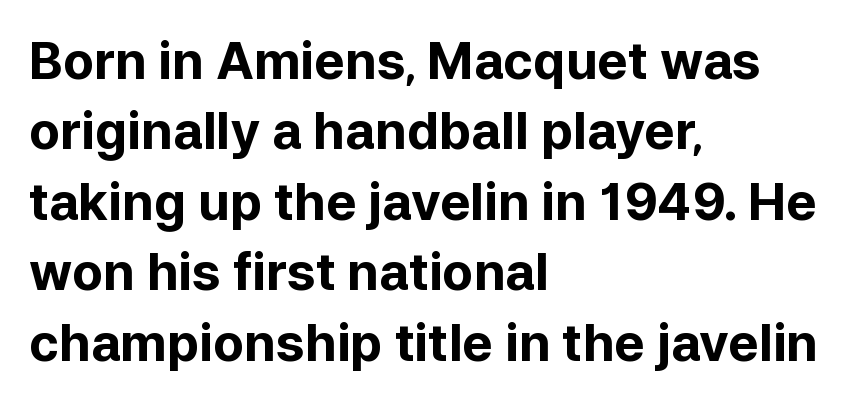
{"serif": "no", "italic": "no", "bold": "yes", "weight": "bold", "width": "normal", "stroke_contrast": "low", "x_height": "medium", "monospaced": "no", "underline": "no", "align": "left", "line_spacing": "normal", "line_spacing_ratio": 1.38, "letter_spacing": "normal", "letter_spacing_em": 0.0, "glyph_px": 51}
